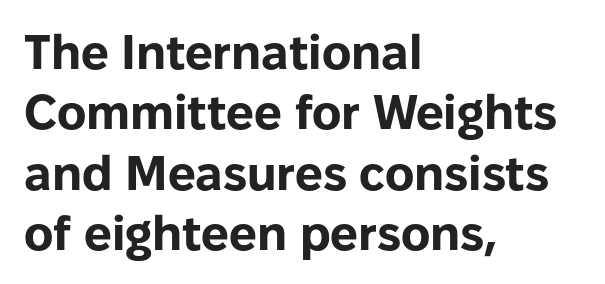
Quick note: underline off. The text was rendered using a sans face with plain stroke endings. Caption: bold face, heavy strokes. Inter-character spacing is left at the font's built-in metrics.
